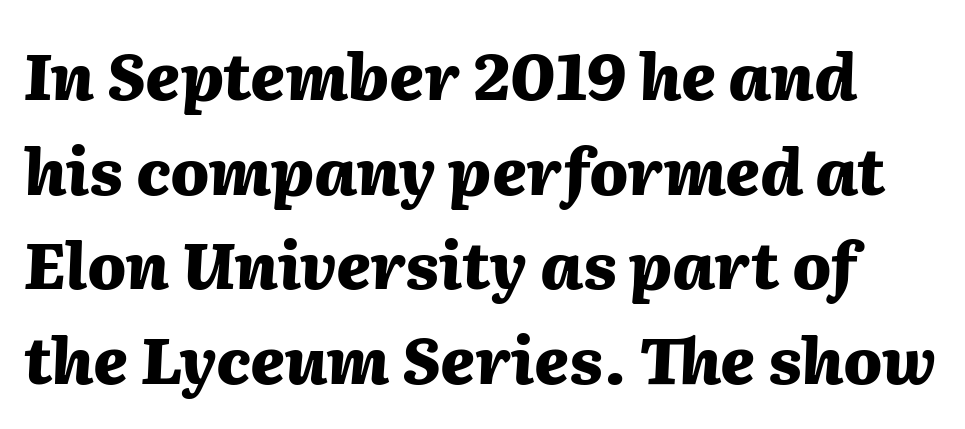
{"italic": "yes", "lean": "right", "slant_degrees": 2, "bold": "yes", "weight": "heavy", "width": "normal", "stroke_contrast": "medium", "x_height": "medium", "monospaced": "no", "underline": "no", "line_spacing": "normal", "line_spacing_ratio": 1.48, "letter_spacing": "normal", "letter_spacing_em": 0.0, "glyph_px": 64}
